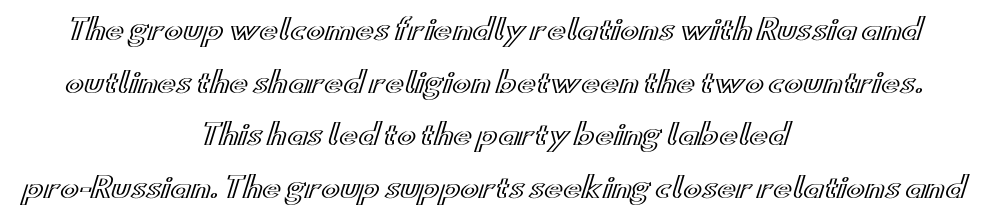
{"width": "wide", "x_height": "small", "monospaced": "no", "underline": "no", "align": "center", "line_spacing_ratio": 1.88, "letter_spacing": "normal", "letter_spacing_em": 0.0, "glyph_px": 28}
